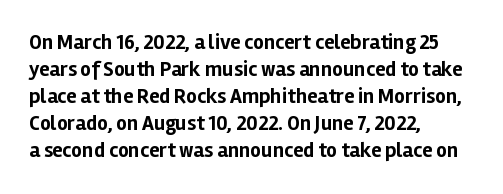
Q: Is the text bold? A: Yes.
Q: Is the text italic (slanted)? A: No, it is upright.
Q: Is the text underlined? A: No.
Q: How is the paragraph aligned? A: Left-aligned.
Q: Is the spacing between letters normal or unusually wide? A: Normal.
Q: Is the spacing between lines tight, normal or loose? A: Normal.
